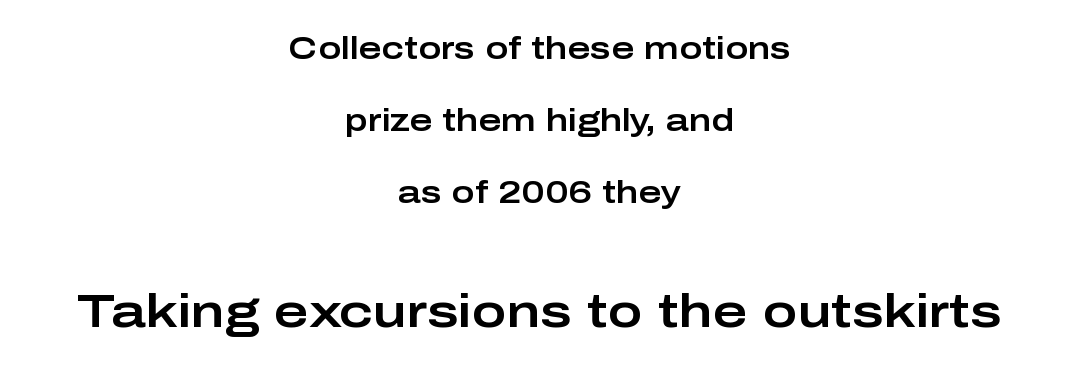
Vertical strokes here are truly vertical. Baseline-to-baseline distance is far greater than the letter height. Note the varied advance widths — an 'i' is clearly narrower than an 'm'. Casual observation: everything's sitting right in the middle. The rendering shows plain stroke endings on the letterforms — a sans-serif design. Type without underlining.
